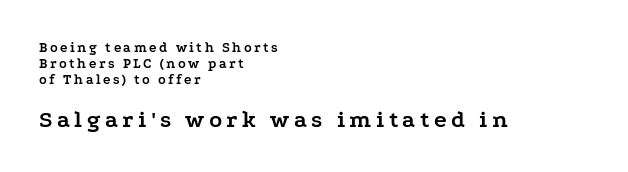
{"italic": "no", "bold": "yes", "underline": "no", "align": "left", "line_spacing": "tight", "line_spacing_ratio": 1.13, "larger_block": "second", "size_ratio": 1.71, "glyph_px": 24}
